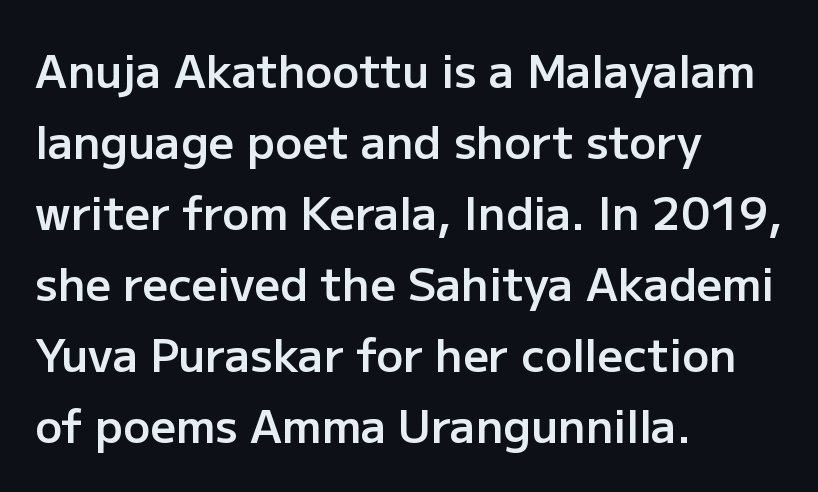
The image shows 45 px semibold sans-serif type, upright; set left-aligned, normal line spacing (1.58x), normal letter spacing, not underlined; low stroke contrast and a medium x-height.
